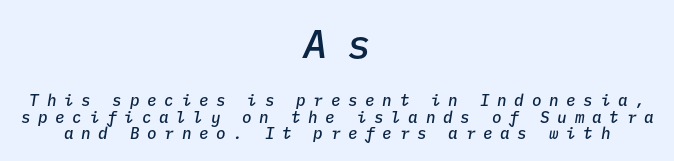
The gaps between neighbouring characters are conspicuously large. Is this a fixed-width face? Yes — each glyph sits in an identical cell. Typesetter's note: demi weight, one step under bold. Reading down the block, each line starts at a different indent, mirrored at its end. The more generous point size was reserved for the upper chunk.
